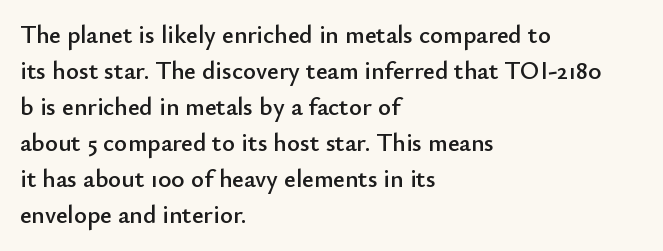
Q: Is the text italic (slanted)? A: No, it is upright.
Q: Is the text underlined? A: No.
Q: How is the paragraph aligned? A: Left-aligned.
Q: Is the spacing between letters normal or unusually wide? A: Normal.
Q: Is the spacing between lines tight, normal or loose? A: Normal.
